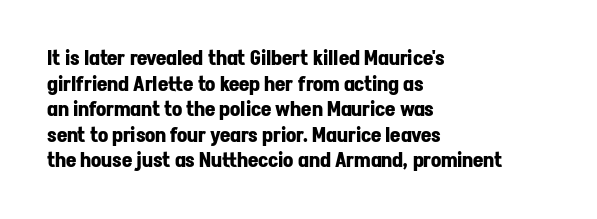
Q: Is the text bold? A: Yes.
Q: Is the text italic (slanted)? A: No, it is upright.
Q: Is the text underlined? A: No.
Q: How is the paragraph aligned? A: Left-aligned.
Q: Is the spacing between letters normal or unusually wide? A: Normal.
Q: Is the spacing between lines tight, normal or loose? A: Normal.
